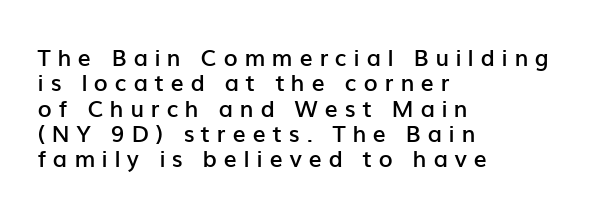
The text block is weighted toward the left margin, trailing off unevenly rightward. Moderately thickened strokes mark this as semibold type. Style check: upright. The block of text is dense from top to bottom, with scant space between rows. The line texture is sparse and dotted thanks to wide tracking.
